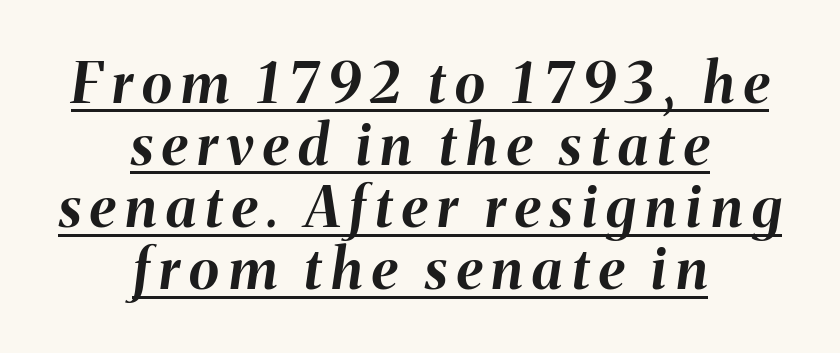
Q: Is the text bold? A: Yes.
Q: Is the text italic (slanted)? A: Yes, it leans right by about 8 degrees.
Q: Is the text underlined? A: Yes.
Q: How is the paragraph aligned? A: Centered.
Q: Is the spacing between lines tight, normal or loose? A: Tight.
Q: Width (condensed, normal, or wide)? A: Normal.
Q: Stroke contrast? A: Medium.
Q: x-height? A: Medium.
Q: Monospaced? A: No.
